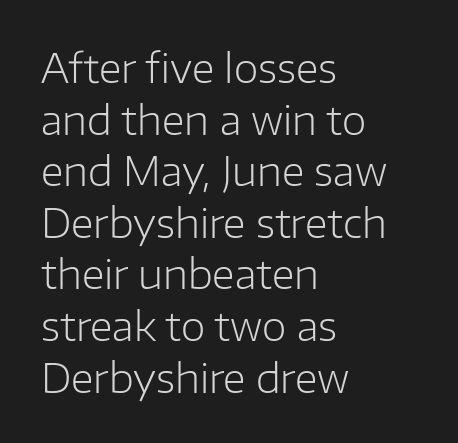
The image shows 40 px light sans-serif type, upright; set left-aligned, normal line spacing (1.29x), normal letter spacing, not underlined; low stroke contrast and a medium x-height.
